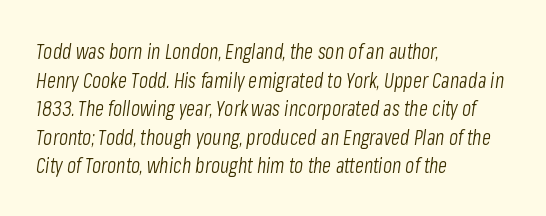
Q: Is the text bold? A: No.
Q: Is the text italic (slanted)? A: Yes, it leans right by about 8 degrees.
Q: Is the text underlined? A: No.
Q: How is the paragraph aligned? A: Left-aligned.
Q: Is the spacing between letters normal or unusually wide? A: Normal.
Q: Is the spacing between lines tight, normal or loose? A: Normal.
